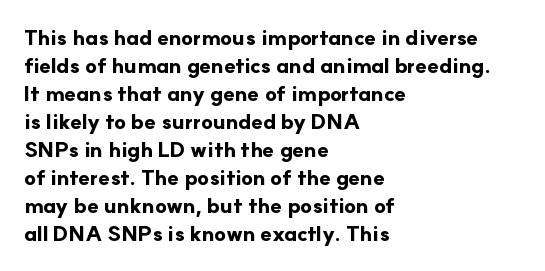
{"italic": "no", "bold": "yes", "underline": "no", "align": "left", "line_spacing": "normal", "line_spacing_ratio": 1.33, "letter_spacing": "normal", "letter_spacing_em": 0.0, "glyph_px": 21}
